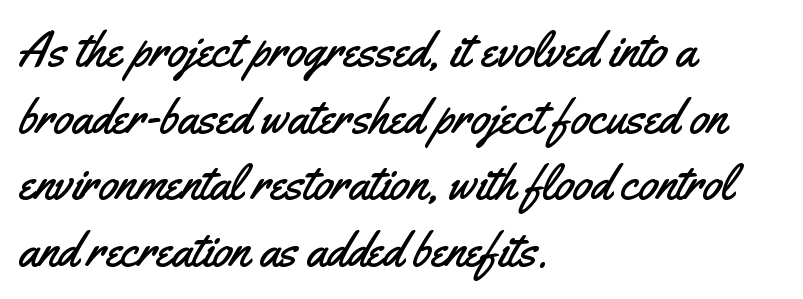
{"serif": "no", "width": "condensed", "stroke_contrast": "medium", "x_height": "small", "monospaced": "no", "underline": "no", "align": "left", "line_spacing": "normal", "line_spacing_ratio": 1.36, "letter_spacing": "normal", "letter_spacing_em": 0.0, "glyph_px": 49}
